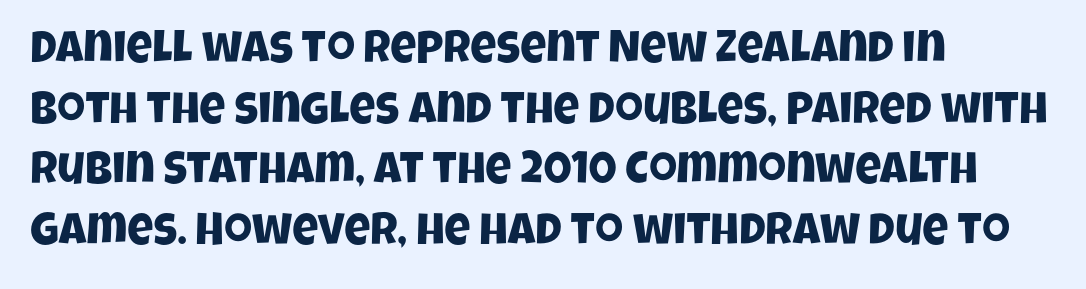
The image shows 45 px condensed sans-serif type; set left-aligned, normal line spacing (1.35x), normal letter spacing, not underlined; low stroke contrast and a large x-height.
